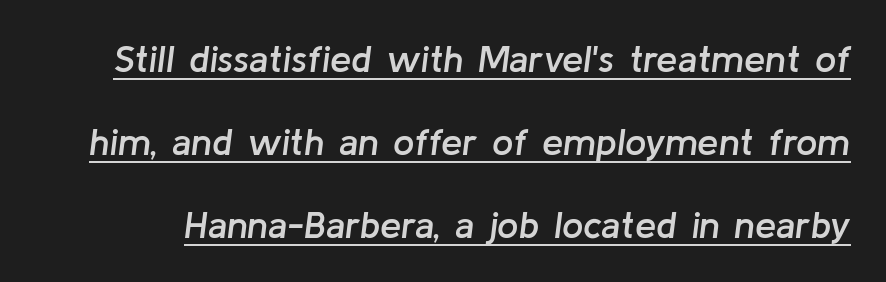
Q: Is the text bold? A: Semi-bold.
Q: Is the text italic (slanted)? A: Yes, it leans right by about 8 degrees.
Q: Is the text underlined? A: Yes.
Q: Is the spacing between letters normal or unusually wide? A: Normal.
Q: Is the spacing between lines tight, normal or loose? A: Loose.
Q: Width (condensed, normal, or wide)? A: Normal.
Q: Stroke contrast? A: Low.
Q: x-height? A: Medium.
Q: Monospaced? A: No.
